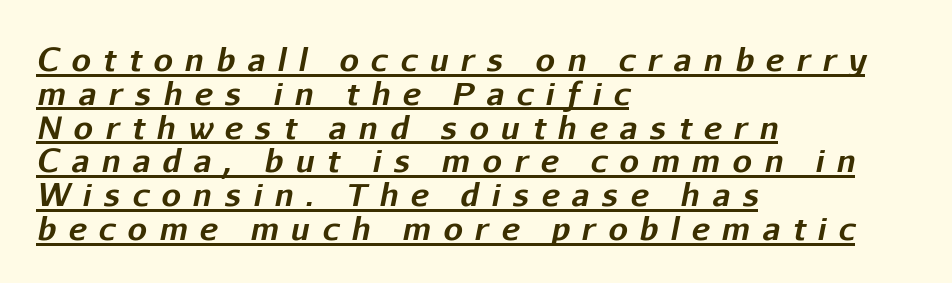
Q: Is the text bold? A: Yes.
Q: Is the text italic (slanted)? A: Yes, it leans right by about 11 degrees.
Q: Is the text underlined? A: Yes.
Q: How is the paragraph aligned? A: Left-aligned.
Q: Is the spacing between letters normal or unusually wide? A: Unusually wide.
Q: Is the spacing between lines tight, normal or loose? A: Tight.
Q: Width (condensed, normal, or wide)? A: Normal.
Q: Stroke contrast? A: Low.
Q: x-height? A: Medium.
Q: Monospaced? A: No.
